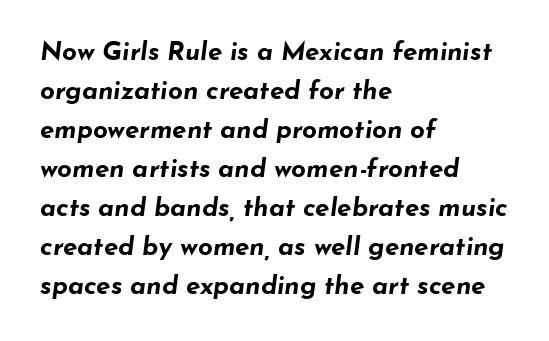
Compared with ordinary roman type, these characters are visibly tilted. The ragged edge is on the right, which tells us the setting is flush left. One glance says typical: line gaps are just what's usual. Nobody touched the tracking dial on this one. Emphasis by weight is at full strength: bold. A bare baseline throughout the passage.
